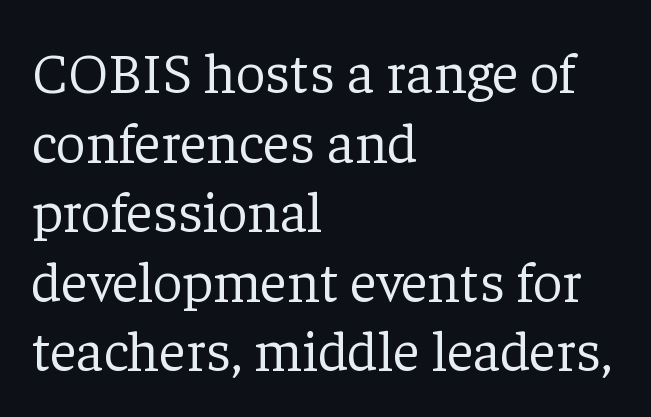
Q: Is the text bold? A: No.
Q: Is the text italic (slanted)? A: No, it is upright.
Q: Is the typeface a serif or a sans-serif typeface? A: Serif.
Q: Is the text underlined? A: No.
Q: How is the paragraph aligned? A: Left-aligned.
Q: Is the spacing between letters normal or unusually wide? A: Normal.
Q: Width (condensed, normal, or wide)? A: Normal.
Q: Stroke contrast? A: Low.
Q: x-height? A: Medium.
Q: Monospaced? A: No.
